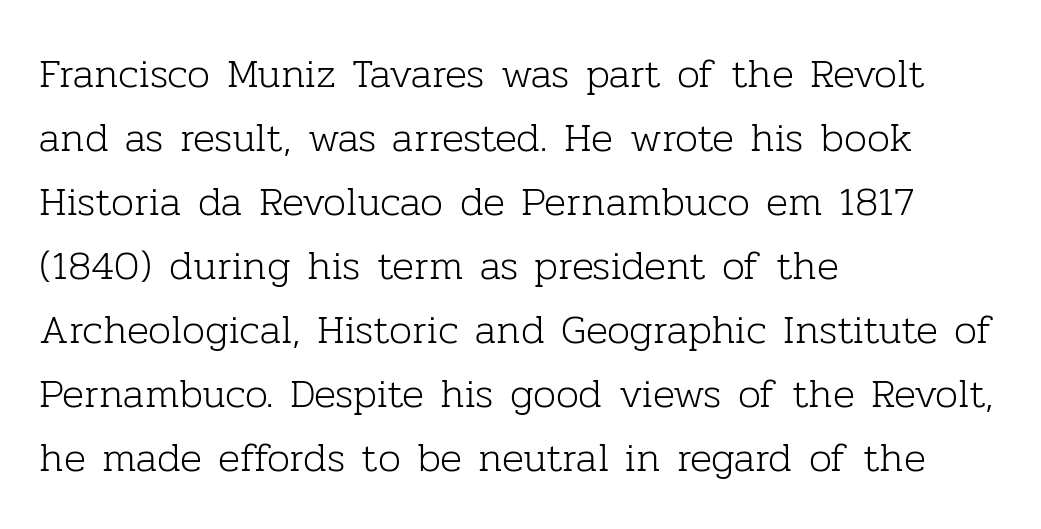
Glyph-to-glyph distance matches everyday printed text. Underline: absent. The text was rendered using a seriffed face with decorative stroke endings. Think of a printed novel: that variable character pitch is what you see here. Every stem runs plumb, perpendicular to the baseline. A typesetter would call this leading conventional body-copy spacing.
